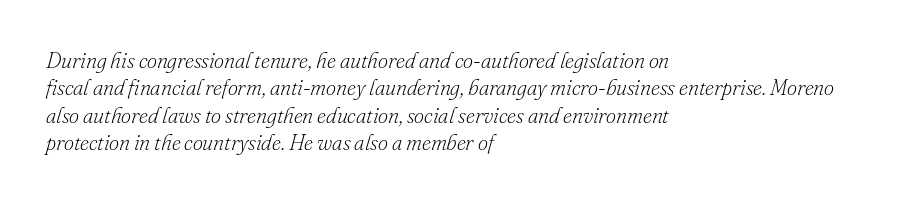
Q: Is the text bold? A: No.
Q: Is the text italic (slanted)? A: Yes, it leans right by about 16 degrees.
Q: Is the text underlined? A: No.
Q: How is the paragraph aligned? A: Left-aligned.
Q: Is the spacing between letters normal or unusually wide? A: Normal.
Q: Is the spacing between lines tight, normal or loose? A: Normal.
